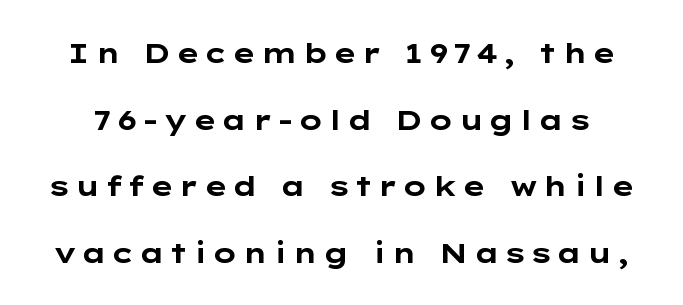
Q: Is the text bold? A: Yes.
Q: Is the text italic (slanted)? A: No, it is upright.
Q: Is the typeface a serif or a sans-serif typeface? A: Sans-serif.
Q: Is the text underlined? A: No.
Q: Is the spacing between lines tight, normal or loose? A: Loose.
Q: Width (condensed, normal, or wide)? A: Wide.
Q: Stroke contrast? A: Low.
Q: x-height? A: Medium.
Q: Monospaced? A: No.
